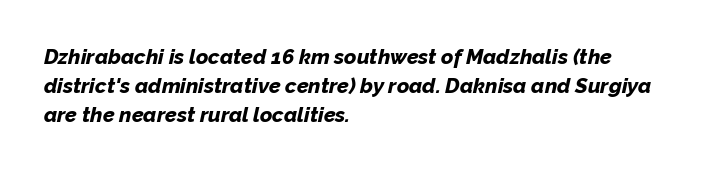
The sample has been set heavy, in full bold. Standard letterfit; no display-style spreading of the glyphs. This is oblique type, the kind used for emphasis or titles. Beneath every word, the page is bare. The passage shown stacks its lines at a standard gap.
